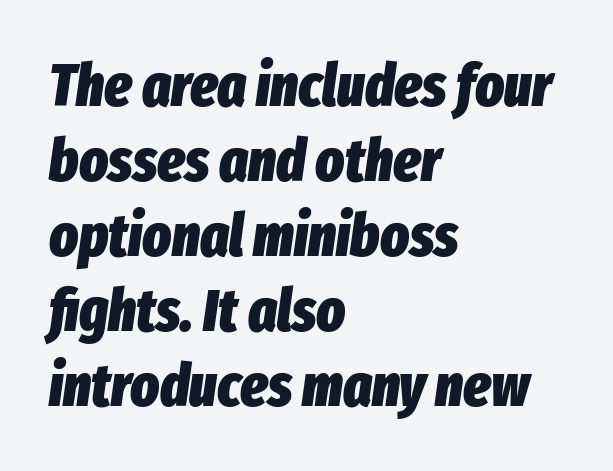
The image shows 60 px heavy, condensed type, italic (leaning right); set left-aligned, normal line spacing (1.25x), normal letter spacing, not underlined; low stroke contrast and a medium x-height.
